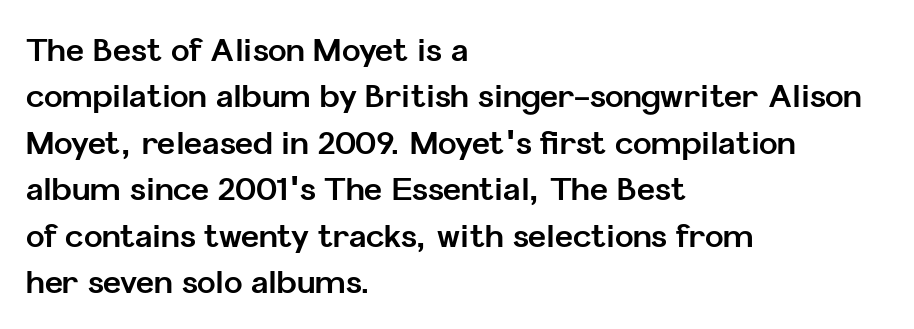
The image shows 31 px bold sans-serif type, upright; set left-aligned, normal line spacing (1.5x), normal letter spacing, not underlined; low stroke contrast and a medium x-height.
